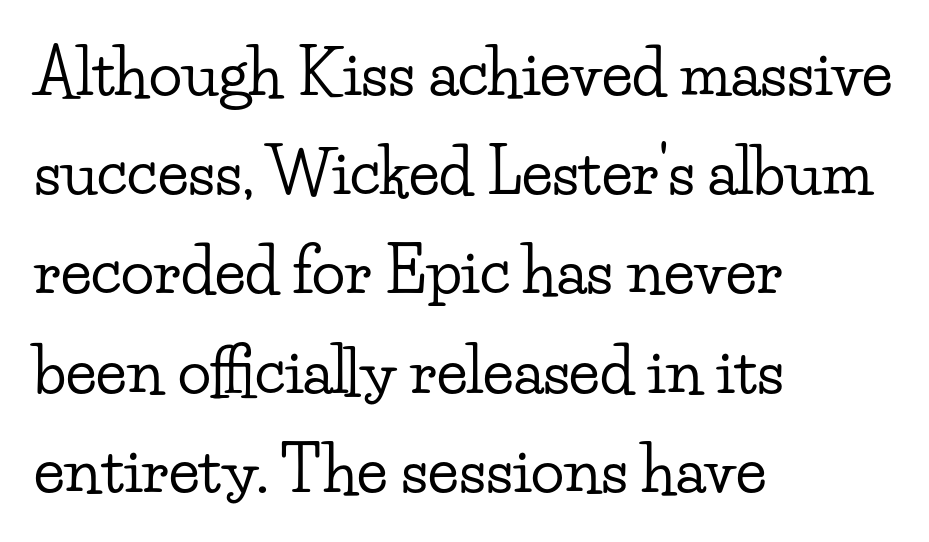
Classification — serif. Observe the ordinary spacing: letters are neighbours, not strangers. Teacher's note: observe the even left margin — that is flush-left alignment. The type sits square on the baseline with zero lean. The lines sit at an ordinary, default distance from one another. The passage shown is typed in a proportional face where columns would drift.
